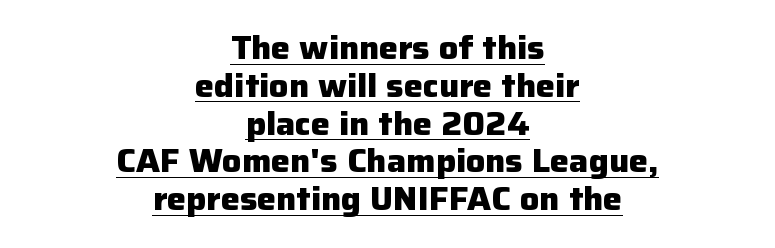
The image shows 32 px heavy sans-serif type, upright; set centered, line spacing 1.18x, normal letter spacing, underlined; low stroke contrast and a medium x-height.
